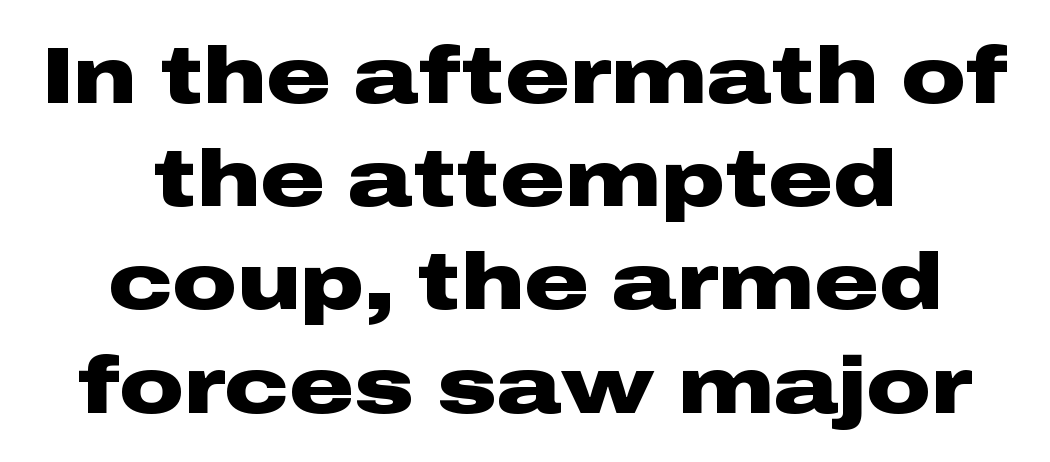
{"serif": "no", "italic": "no", "bold": "yes", "weight": "heavy", "width": "wide", "stroke_contrast": "low", "x_height": "medium", "monospaced": "no", "underline": "no", "align": "center", "line_spacing": "normal", "line_spacing_ratio": 1.29, "letter_spacing": "normal", "letter_spacing_em": 0.0, "glyph_px": 80}
